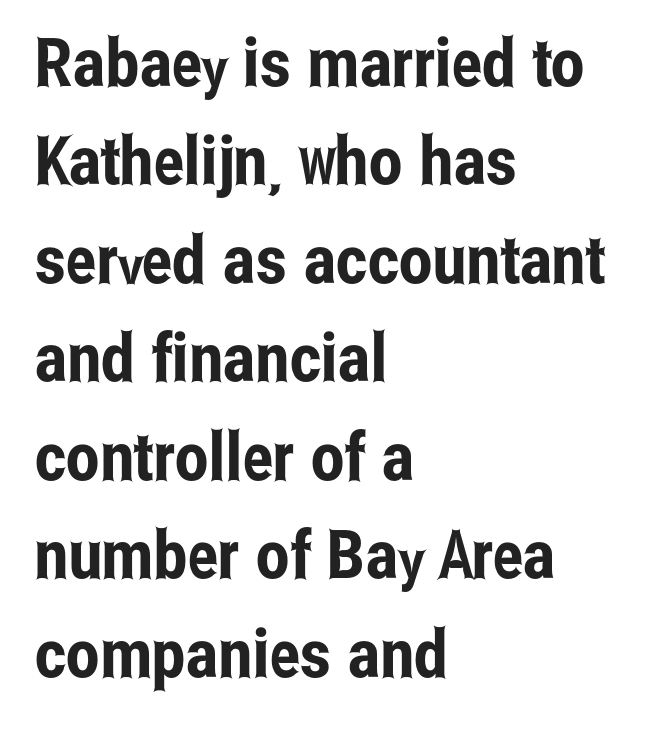
{"serif": "no", "italic": "no", "width": "condensed", "stroke_contrast": "low", "x_height": "medium", "monospaced": "no", "underline": "no", "align": "left", "line_spacing": "normal", "line_spacing_ratio": 1.47, "letter_spacing": "normal", "letter_spacing_em": 0.0, "glyph_px": 67}
